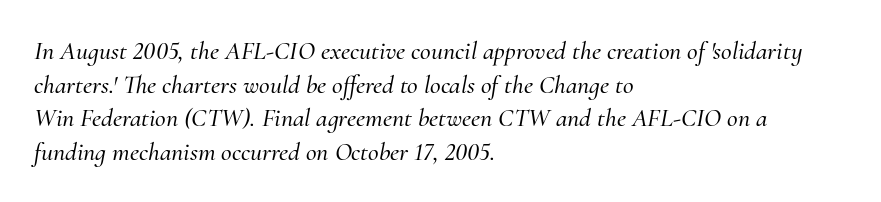
Q: Is the text italic (slanted)? A: Yes, it leans right by about 10 degrees.
Q: Is the text underlined? A: No.
Q: How is the paragraph aligned? A: Left-aligned.
Q: Is the spacing between letters normal or unusually wide? A: Normal.
Q: Is the spacing between lines tight, normal or loose? A: Normal.
